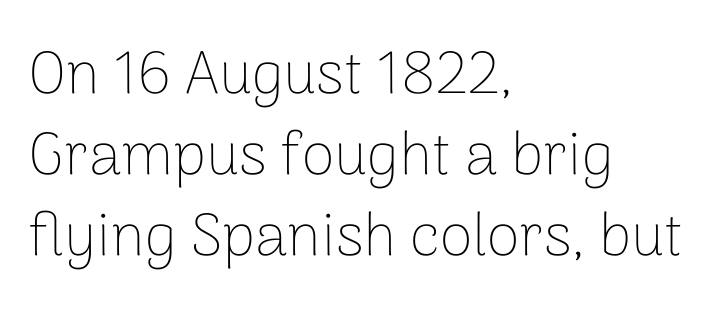
The image shows 60 px thin sans-serif type, upright; set left-aligned, normal line spacing (1.35x), normal letter spacing, not underlined; low stroke contrast and a medium x-height.
